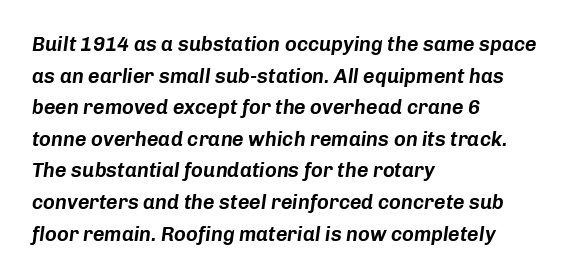
Q: Is the text italic (slanted)? A: Yes, it leans right by about 8 degrees.
Q: Is the text underlined? A: No.
Q: How is the paragraph aligned? A: Left-aligned.
Q: Is the spacing between letters normal or unusually wide? A: Normal.
Q: Is the spacing between lines tight, normal or loose? A: Normal.
